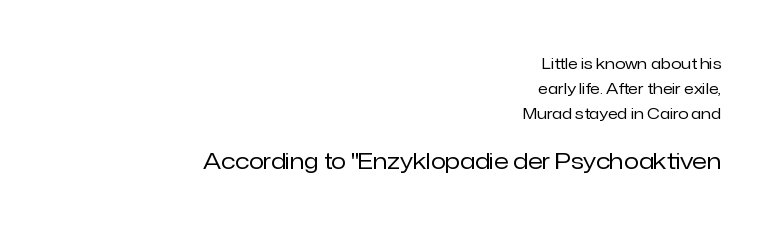
The lines in this sample share a right terminus and differ only in where they begin. Does the bottom block carry the larger type? Yes, it does. A clean baseline with only descenders dipping below it. Students, note that the glyphs here touch the page at normal intervals. The specimen reads as upright at a glance.
